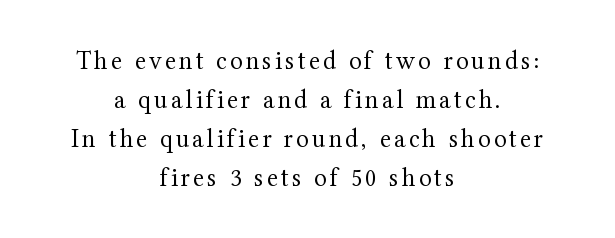
{"italic": "no", "bold": "no", "underline": "no", "align": "center", "line_spacing": "normal", "line_spacing_ratio": 1.5, "glyph_px": 26}
